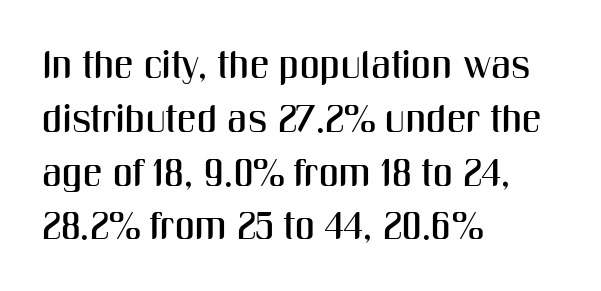
Q: Is the text italic (slanted)? A: No, it is upright.
Q: Is the typeface a serif or a sans-serif typeface? A: Sans-serif.
Q: Is the text underlined? A: No.
Q: How is the paragraph aligned? A: Left-aligned.
Q: Is the spacing between letters normal or unusually wide? A: Normal.
Q: Is the spacing between lines tight, normal or loose? A: Normal.
Q: Width (condensed, normal, or wide)? A: Condensed.
Q: Stroke contrast? A: Medium.
Q: x-height? A: Medium.
Q: Monospaced? A: No.
